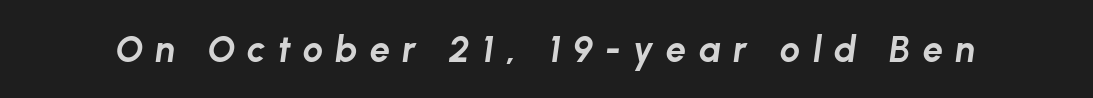
Q: Is the text bold? A: Yes.
Q: Is the text italic (slanted)? A: Yes, it leans right by about 8 degrees.
Q: Is the text underlined? A: No.
Q: Is the spacing between letters normal or unusually wide? A: Unusually wide.
Q: Width (condensed, normal, or wide)? A: Normal.
Q: Stroke contrast? A: Low.
Q: x-height? A: Medium.
Q: Monospaced? A: No.
